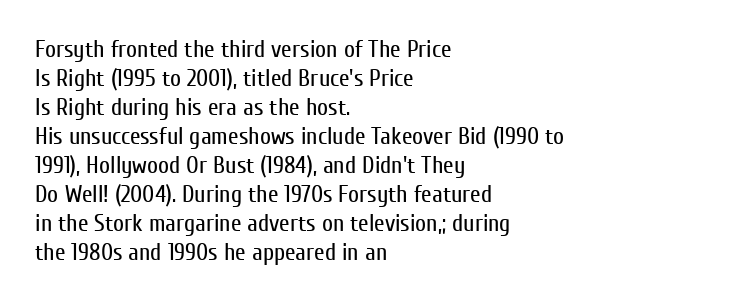
Q: Is the text bold? A: No.
Q: Is the text italic (slanted)? A: No, it is upright.
Q: Is the text underlined? A: No.
Q: How is the paragraph aligned? A: Left-aligned.
Q: Is the spacing between letters normal or unusually wide? A: Normal.
